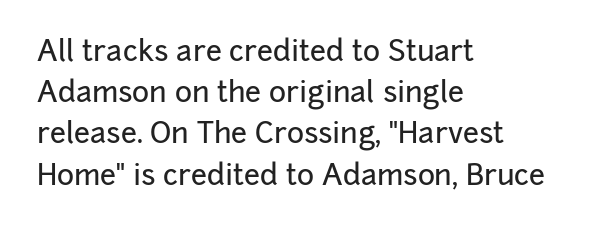
The image shows 29 px sans-serif type, upright; set left-aligned, normal line spacing (1.42x), normal letter spacing, not underlined; low stroke contrast and a medium x-height.
